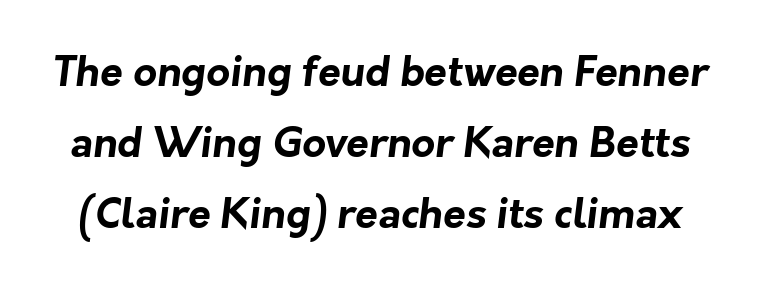
The image shows 41 px bold sans-serif type; set line spacing 1.73x, normal letter spacing, not underlined; low stroke contrast and a medium x-height.
